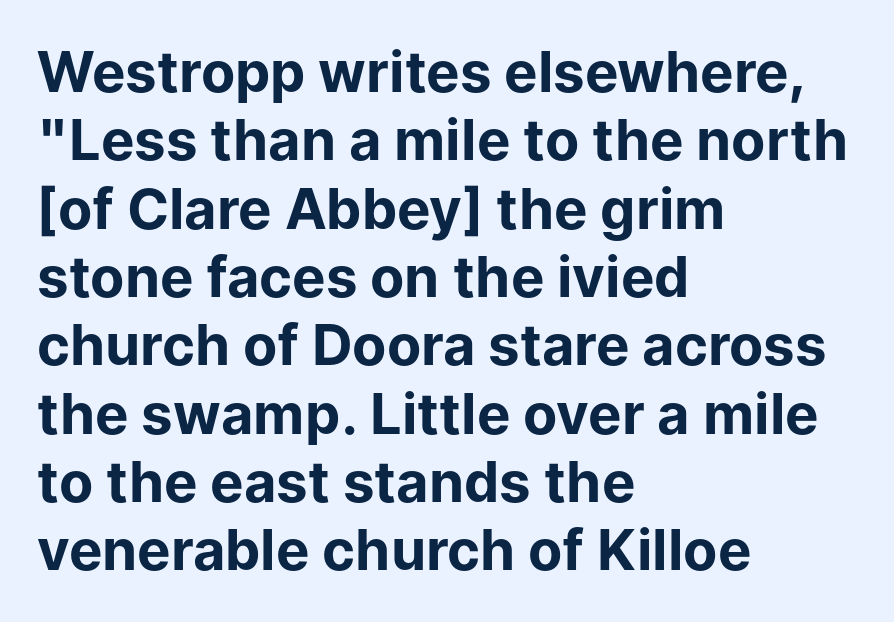
Q: Is the text bold? A: Yes.
Q: Is the text italic (slanted)? A: No, it is upright.
Q: Is the typeface a serif or a sans-serif typeface? A: Sans-serif.
Q: Is the text underlined? A: No.
Q: How is the paragraph aligned? A: Left-aligned.
Q: Is the spacing between letters normal or unusually wide? A: Normal.
Q: Width (condensed, normal, or wide)? A: Normal.
Q: Stroke contrast? A: Low.
Q: x-height? A: Medium.
Q: Monospaced? A: No.
